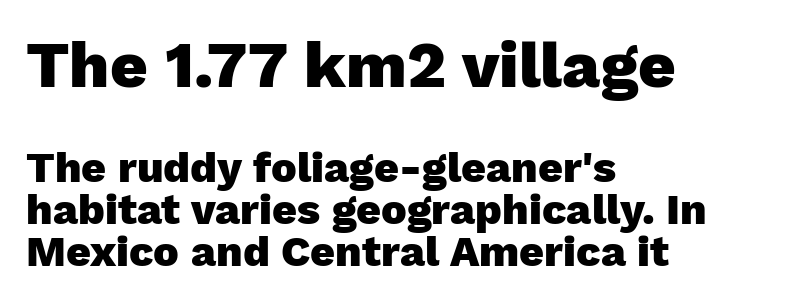
{"serif": "no", "italic": "no", "bold": "yes", "weight": "heavy", "width": "normal", "stroke_contrast": "low", "x_height": "medium", "monospaced": "no", "underline": "no", "align": "left", "line_spacing": "tight", "line_spacing_ratio": 0.98, "letter_spacing": "normal", "letter_spacing_em": 0.0, "larger_block": "first", "size_ratio": 1.51, "glyph_px": 65}
